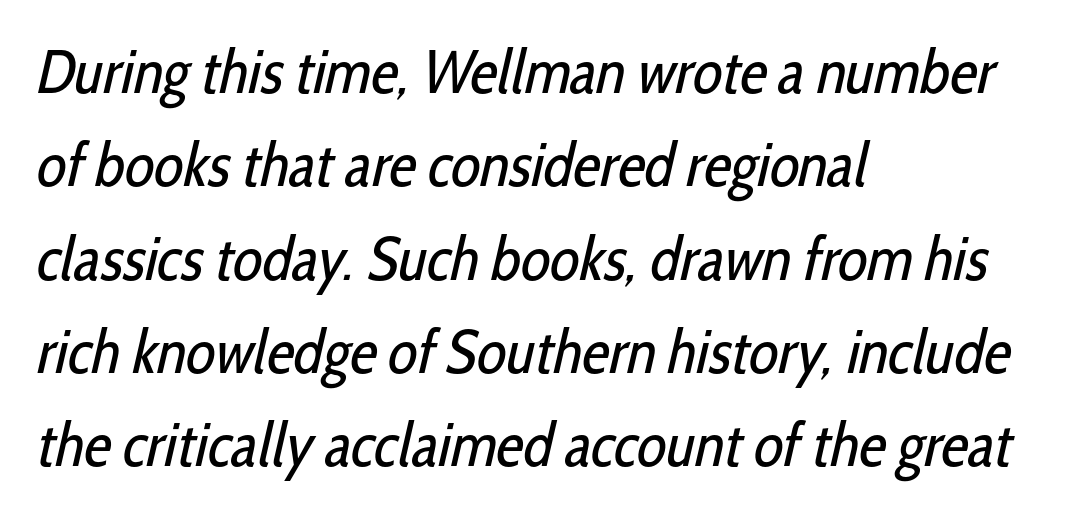
Q: Is the text bold? A: No.
Q: Is the typeface a serif or a sans-serif typeface? A: Sans-serif.
Q: Is the text underlined? A: No.
Q: How is the paragraph aligned? A: Left-aligned.
Q: Is the spacing between letters normal or unusually wide? A: Normal.
Q: Is the spacing between lines tight, normal or loose? A: Normal.
Q: Width (condensed, normal, or wide)? A: Condensed.
Q: Stroke contrast? A: Low.
Q: x-height? A: Medium.
Q: Monospaced? A: No.
